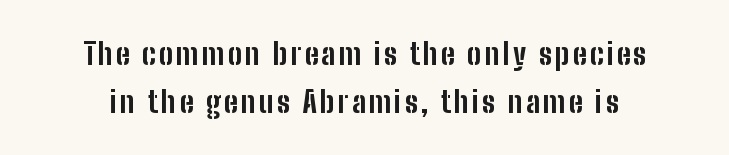
The image shows 30 px bold, condensed sans-serif type, upright; set normal line spacing (1.6x), not underlined; low stroke contrast and a medium x-height.
